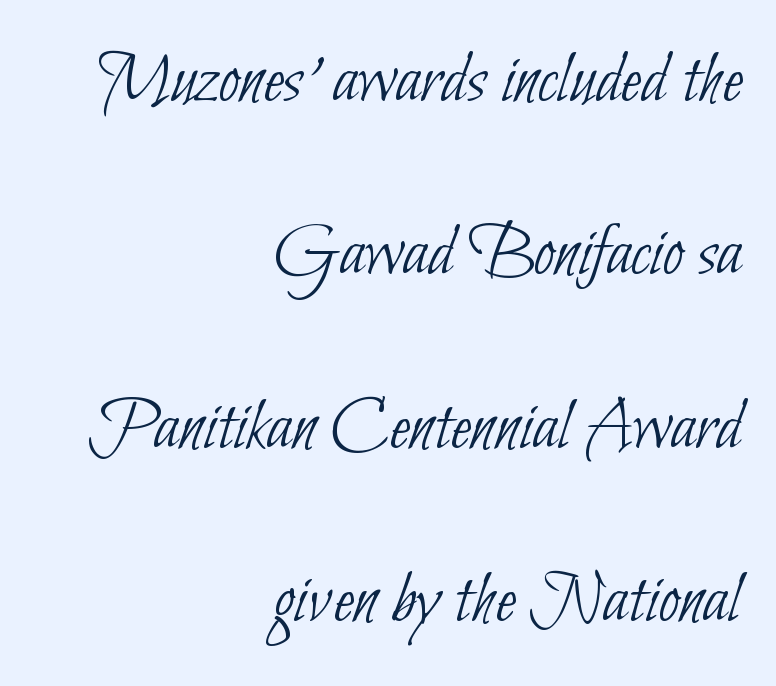
The image shows 76 px thin, condensed sans-serif type; set right-aligned, loose line spacing (2.28x), normal letter spacing, not underlined; low stroke contrast and a small x-height.
